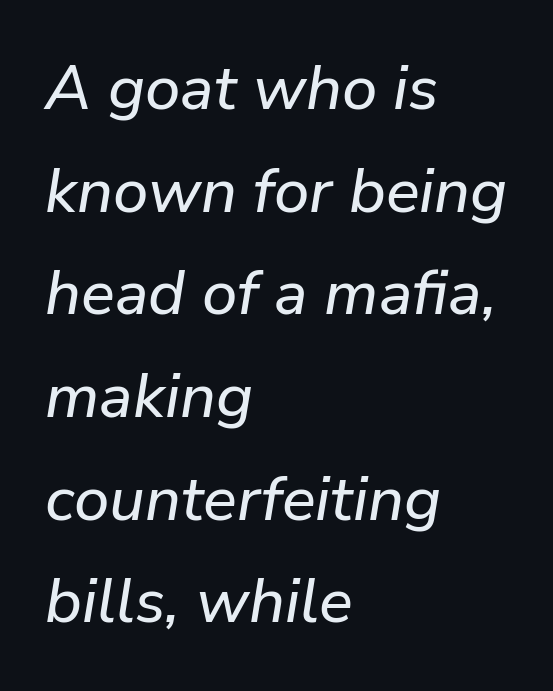
Q: Is the text italic (slanted)? A: Yes, it leans right by about 9 degrees.
Q: Is the text underlined? A: No.
Q: How is the paragraph aligned? A: Left-aligned.
Q: Is the spacing between letters normal or unusually wide? A: Normal.
Q: Is the spacing between lines tight, normal or loose? A: Normal.
Q: Width (condensed, normal, or wide)? A: Normal.
Q: Stroke contrast? A: Low.
Q: x-height? A: Medium.
Q: Monospaced? A: No.
